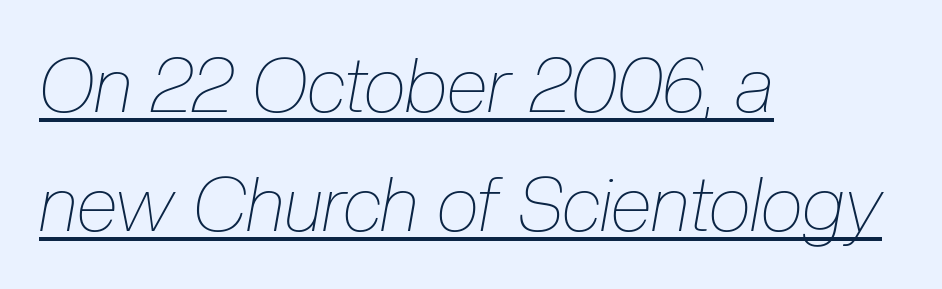
{"italic": "yes", "lean": "right", "slant_degrees": 10, "bold": "no", "weight": "thin", "width": "condensed", "stroke_contrast": "low", "x_height": "medium", "monospaced": "no", "underline": "yes", "align": "left", "line_spacing": "normal", "line_spacing_ratio": 1.56, "letter_spacing": "normal", "letter_spacing_em": 0.0, "glyph_px": 76}
